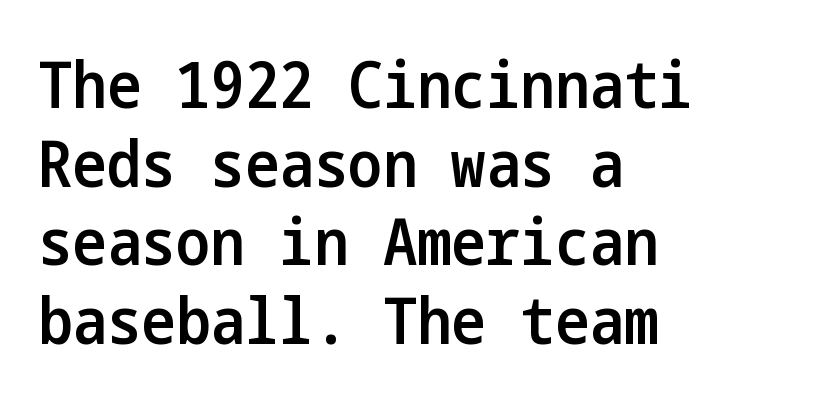
Q: Is the text bold? A: Semi-bold.
Q: Is the text italic (slanted)? A: No, it is upright.
Q: Is the typeface a serif or a sans-serif typeface? A: Sans-serif.
Q: Is the text underlined? A: No.
Q: How is the paragraph aligned? A: Left-aligned.
Q: Is the spacing between letters normal or unusually wide? A: Normal.
Q: Width (condensed, normal, or wide)? A: Condensed.
Q: Stroke contrast? A: Low.
Q: x-height? A: Medium.
